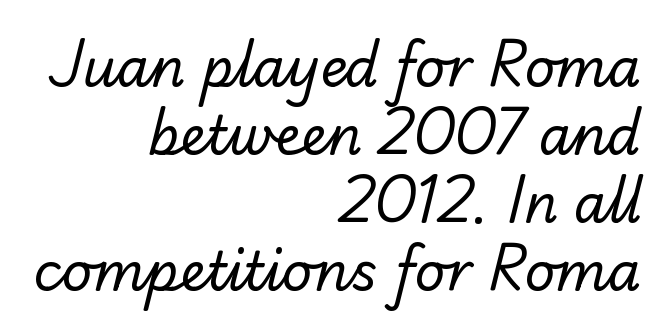
Honestly, the letter spacing is just normal — you wouldn't notice it. Caption: multi-line text, flush right, ragged left. No letter is thick-stroked: the sample isn't bold. Does the leading feel generous? No, just average.
